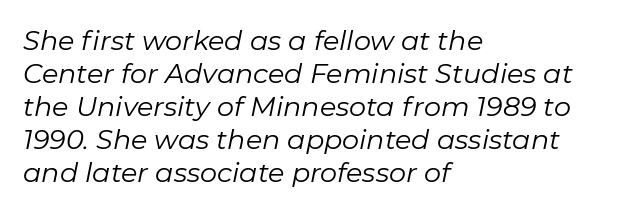
Q: Is the text bold? A: No.
Q: Is the text italic (slanted)? A: Yes, it leans right by about 11 degrees.
Q: Is the text underlined? A: No.
Q: How is the paragraph aligned? A: Left-aligned.
Q: Is the spacing between letters normal or unusually wide? A: Normal.
